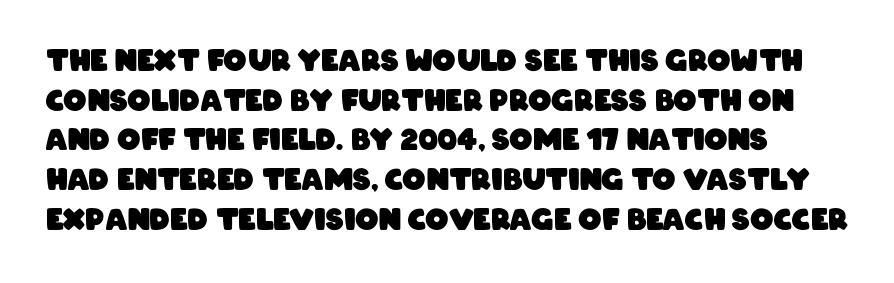
{"serif": "no", "bold": "yes", "weight": "heavy", "width": "condensed", "stroke_contrast": "low", "x_height": "large", "monospaced": "no", "underline": "no", "line_spacing": "normal", "line_spacing_ratio": 1.37, "letter_spacing": "normal", "letter_spacing_em": 0.0, "glyph_px": 29}
